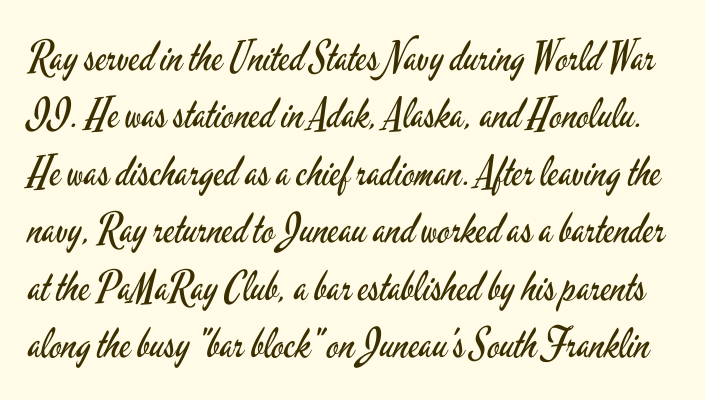
{"serif": "no", "bold": "no", "weight": "regular", "width": "condensed", "stroke_contrast": "low", "x_height": "small", "monospaced": "no", "underline": "no", "line_spacing": "normal", "line_spacing_ratio": 1.4, "letter_spacing": "normal", "letter_spacing_em": 0.0, "glyph_px": 41}
